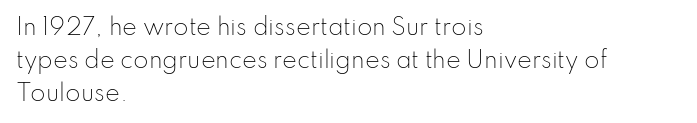
In terms of leading, this rendering sits right in the middle. Quick note: not italic, upright. Stems here are at most as thick as an everyday book face. Letter spacing: default.
